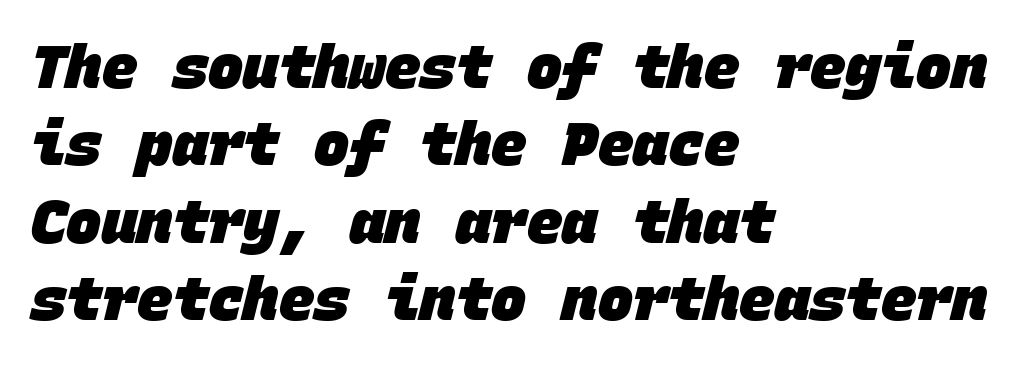
{"serif": "no", "bold": "yes", "weight": "heavy", "width": "normal", "stroke_contrast": "low", "x_height": "large", "monospaced": "yes", "underline": "no", "align": "left", "line_spacing": "normal", "line_spacing_ratio": 1.31, "letter_spacing": "normal", "letter_spacing_em": 0.0, "glyph_px": 59}
